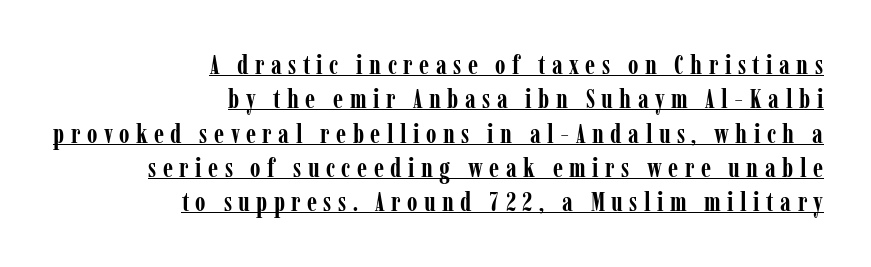
These lines carry a lot of weight — the face is fully bold. The line texture is sparse and dotted thanks to wide tracking. A roman cut, with each character standing at attention. Every word sits above its own underline. Whoever set this chose a conventional vertical rhythm.
